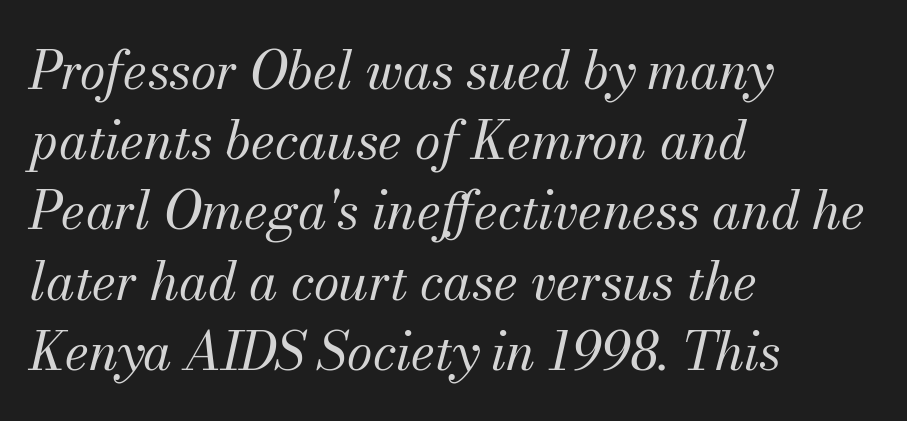
Beneath every word, the page is bare. Caption: multi-line text, flush left, ragged right. Spacing between characters is what you'd get straight out of the box. The line-height multiplier appears to be the usual default. Stroke mass is kept to a normal reading level or below. Note the varied advance widths — an 'i' is clearly narrower than an 'm'.
